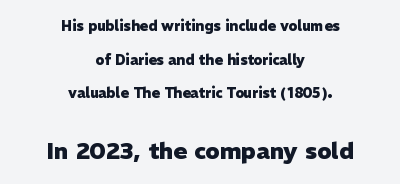
The image shows 23 px bold type, upright; set centered, loose line spacing (2.4x), normal letter spacing, not underlined; the second (bottom) block is 1.64x larger.
